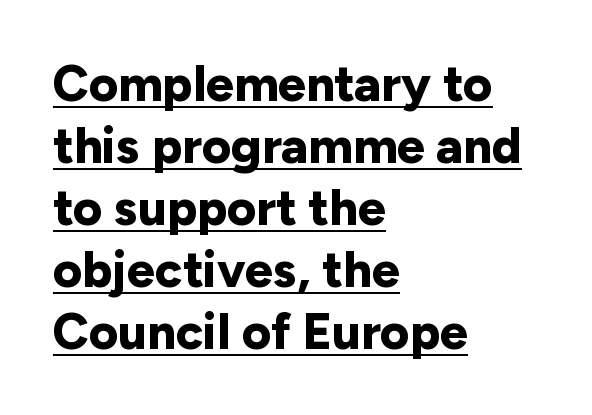
Q: Is the text bold? A: Yes.
Q: Is the text italic (slanted)? A: No, it is upright.
Q: Is the typeface a serif or a sans-serif typeface? A: Sans-serif.
Q: Is the text underlined? A: Yes.
Q: How is the paragraph aligned? A: Left-aligned.
Q: Is the spacing between letters normal or unusually wide? A: Normal.
Q: Width (condensed, normal, or wide)? A: Normal.
Q: Stroke contrast? A: Low.
Q: x-height? A: Medium.
Q: Monospaced? A: No.
